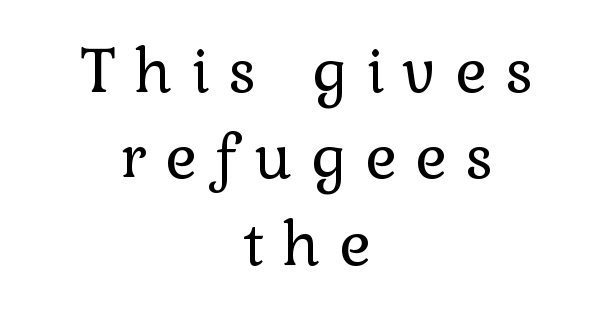
Q: Is the text bold? A: No.
Q: Is the text italic (slanted)? A: No, it is upright.
Q: Is the typeface a serif or a sans-serif typeface? A: Serif.
Q: Is the text underlined? A: No.
Q: How is the paragraph aligned? A: Centered.
Q: Is the spacing between letters normal or unusually wide? A: Unusually wide.
Q: Is the spacing between lines tight, normal or loose? A: Normal.
Q: Width (condensed, normal, or wide)? A: Normal.
Q: x-height? A: Medium.
Q: Monospaced? A: No.
